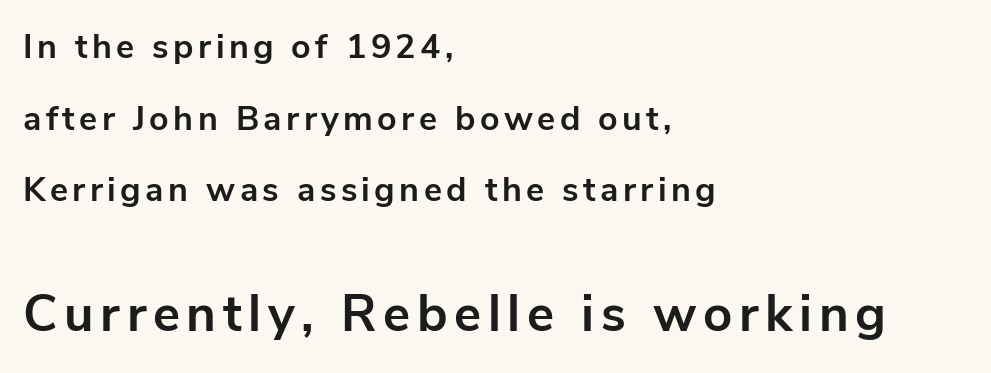
Q: Is the text bold? A: Yes.
Q: Is the text italic (slanted)? A: No, it is upright.
Q: Is the typeface a serif or a sans-serif typeface? A: Sans-serif.
Q: Is the text underlined? A: No.
Q: How is the paragraph aligned? A: Left-aligned.
Q: Is the spacing between lines tight, normal or loose? A: Loose.
Q: Which block of text is set in a larger size, the first (top) or the second (bottom)? A: The second (bottom) one.
Q: Width (condensed, normal, or wide)? A: Normal.
Q: Stroke contrast? A: Low.
Q: x-height? A: Medium.
Q: Monospaced? A: No.
